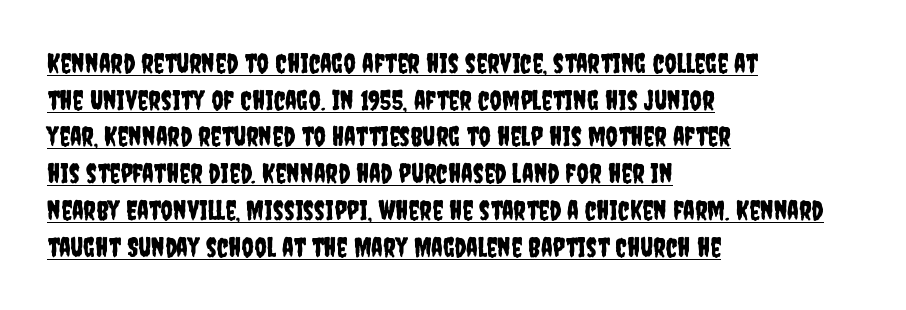
{"italic": "no", "underline": "yes", "align": "left", "line_spacing": "normal", "line_spacing_ratio": 1.36, "letter_spacing": "normal", "letter_spacing_em": 0.0, "glyph_px": 27}
